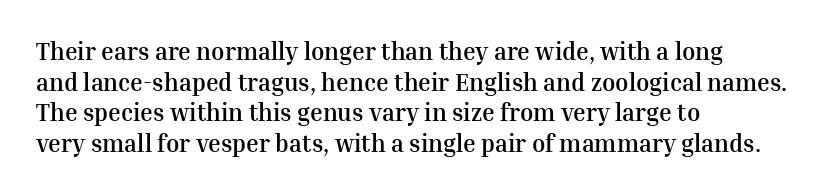
The image shows 24 px bold type, upright; set left-aligned, normal line spacing (1.28x), normal letter spacing, not underlined.
